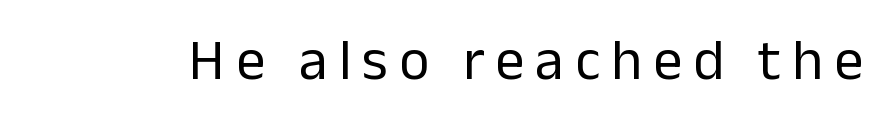
Q: Is the text bold? A: No.
Q: Is the text italic (slanted)? A: No, it is upright.
Q: Is the typeface a serif or a sans-serif typeface? A: Sans-serif.
Q: Is the text underlined? A: No.
Q: Width (condensed, normal, or wide)? A: Normal.
Q: Stroke contrast? A: Low.
Q: x-height? A: Medium.
Q: Monospaced? A: No.
